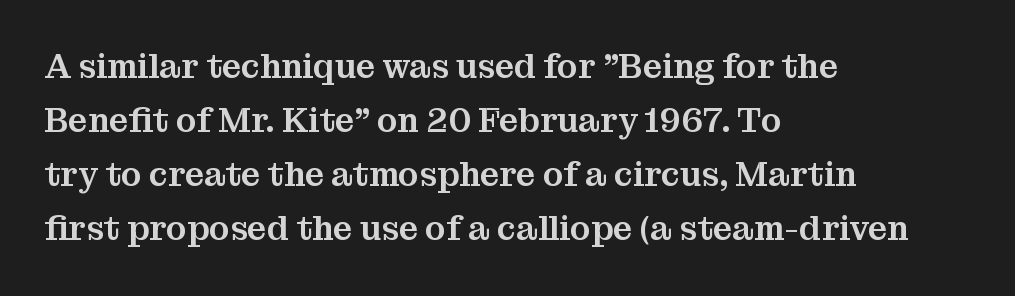
Q: Is the text italic (slanted)? A: No, it is upright.
Q: Is the typeface a serif or a sans-serif typeface? A: Serif.
Q: Is the text underlined? A: No.
Q: How is the paragraph aligned? A: Left-aligned.
Q: Is the spacing between letters normal or unusually wide? A: Normal.
Q: Is the spacing between lines tight, normal or loose? A: Normal.
Q: Width (condensed, normal, or wide)? A: Normal.
Q: Stroke contrast? A: Medium.
Q: x-height? A: Medium.
Q: Monospaced? A: No.
